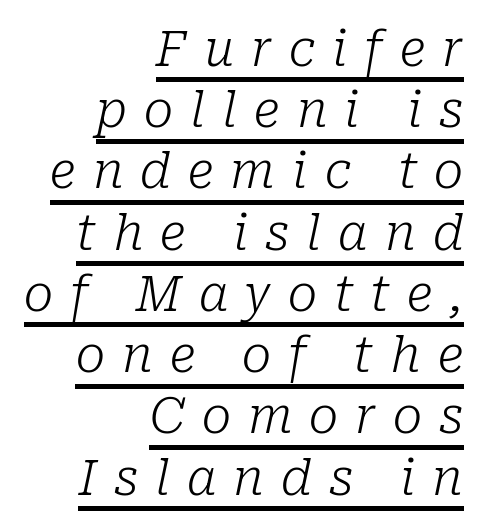
{"serif": "yes", "italic": "yes", "lean": "right", "slant_degrees": 10, "bold": "no", "weight": "light", "width": "normal", "stroke_contrast": "low", "x_height": "medium", "monospaced": "no", "underline": "yes", "align": "right", "line_spacing": "normal", "line_spacing_ratio": 1.25, "letter_spacing": "wide", "letter_spacing_em": 0.35, "glyph_px": 49}
